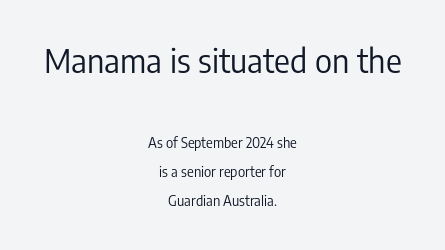
The image shows 33 px regular-weight, condensed sans-serif type, upright; set centered, loose line spacing (2.06x), normal letter spacing, not underlined; the first (top) block is 2.36x larger; low stroke contrast and a medium x-height.
